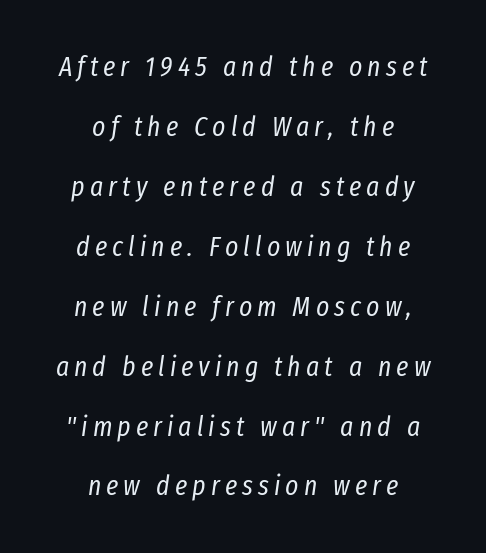
{"italic": "yes", "lean": "right", "slant_degrees": 8, "bold": "no", "weight": "regular", "width": "condensed", "stroke_contrast": "low", "x_height": "medium", "monospaced": "no", "underline": "no", "align": "center", "line_spacing": "loose", "line_spacing_ratio": 2.14, "glyph_px": 28}
